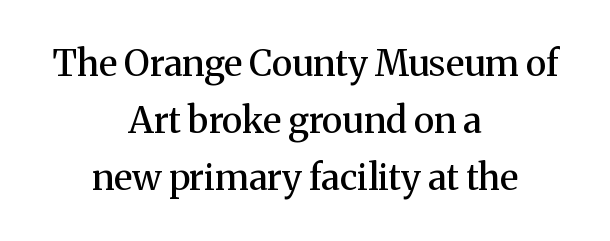
The image shows 36 px semibold serif type, upright; set centered, normal line spacing (1.59x), normal letter spacing, not underlined; medium stroke contrast and a medium x-height.
